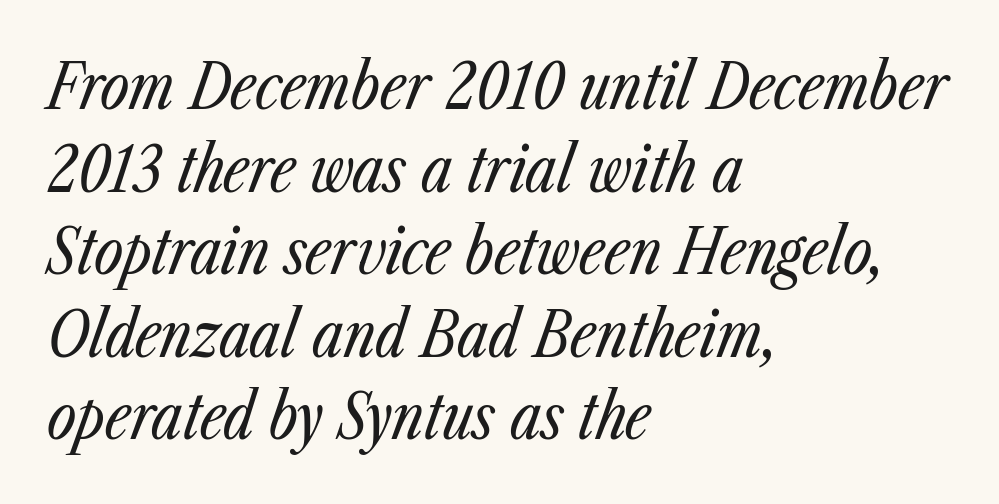
The image shows 63 px regular-weight, condensed type, italic (leaning right); set left-aligned, normal line spacing (1.31x), normal letter spacing, not underlined; low stroke contrast and a medium x-height.
